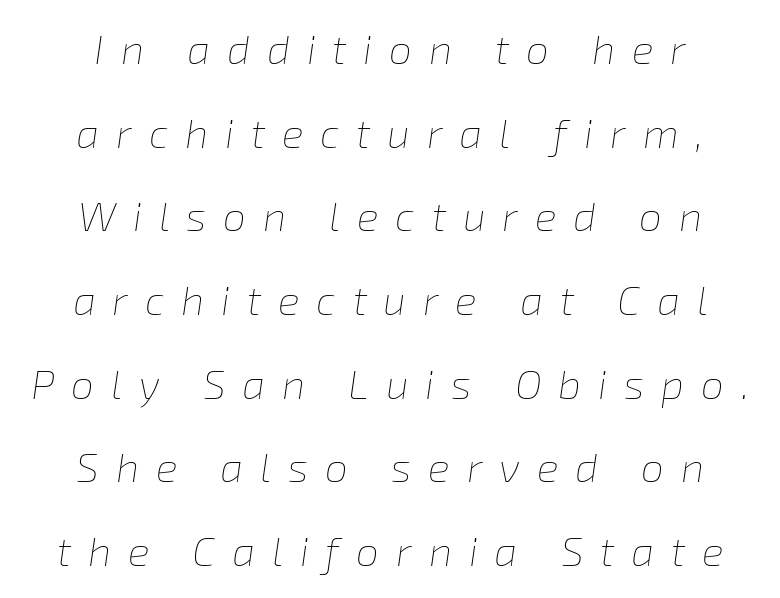
{"italic": "yes", "lean": "right", "slant_degrees": 8, "bold": "no", "weight": "thin", "width": "normal", "stroke_contrast": "low", "x_height": "medium", "monospaced": "no", "underline": "no", "line_spacing": "loose", "line_spacing_ratio": 2.04, "letter_spacing": "wide", "letter_spacing_em": 0.41, "glyph_px": 41}
